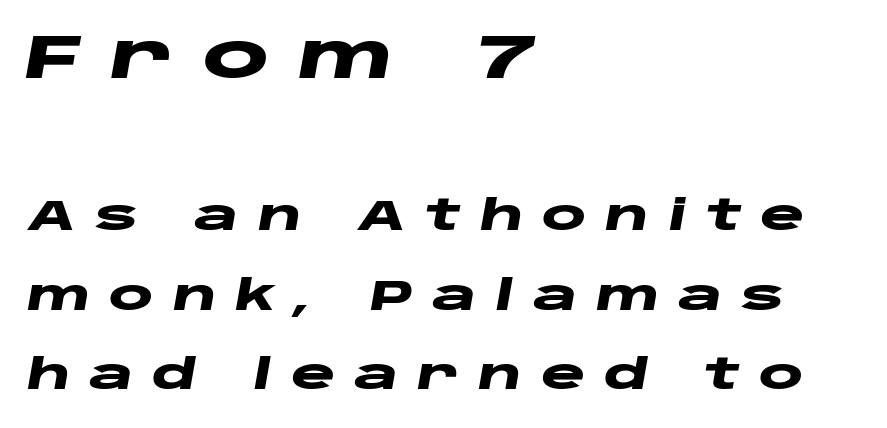
Q: Is the text bold? A: Yes.
Q: Is the text italic (slanted)? A: Yes, it leans right by about 10 degrees.
Q: Is the text underlined? A: No.
Q: How is the paragraph aligned? A: Left-aligned.
Q: Is the spacing between letters normal or unusually wide? A: Unusually wide.
Q: Which block of text is set in a larger size, the first (top) or the second (bottom)? A: The first (top) one.
Q: Width (condensed, normal, or wide)? A: Wide.
Q: Stroke contrast? A: Low.
Q: x-height? A: Large.
Q: Monospaced? A: No.
